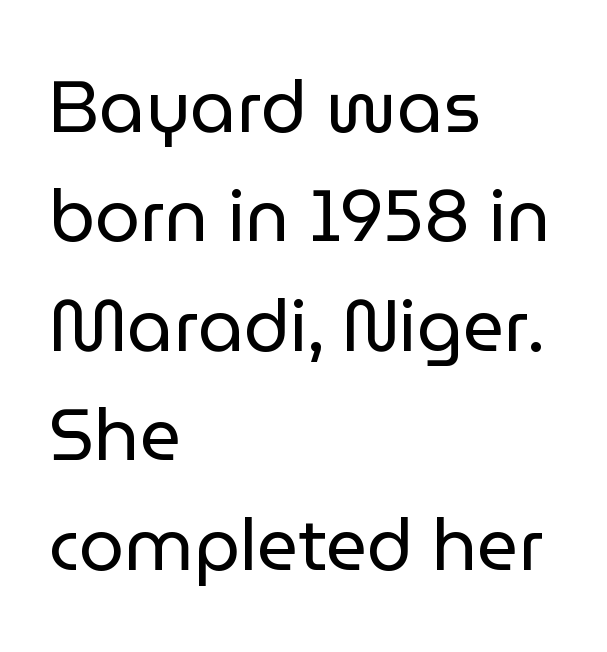
Stroke mass is kept to a normal reading level or below. This rendering features lettering with no underline. The type is set solid horizontally, with unmodified tracking. Each letter keeps its own natural width here, so spacing adapts to shape. The designer went with a sans here, leaving each stem footless.
